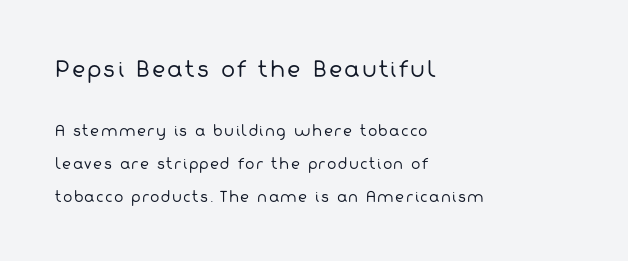
All the whitespace from short lines collects on the right. The face looks like a standard text weight, possibly lighter. Here the first block reads like a headline and the second like body copy. The space directly below the letters is spotless.
